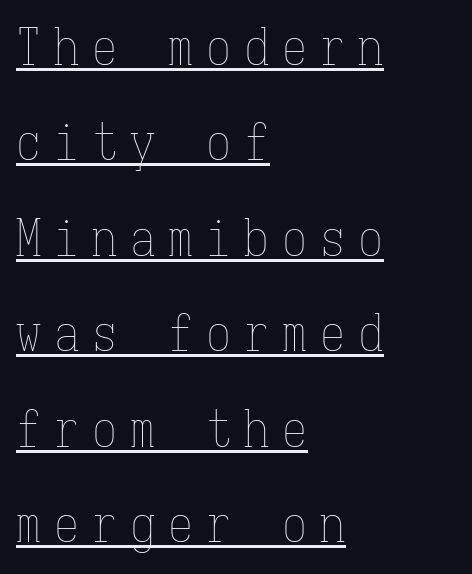
Italic? Not at all — the glyphs are vertical. The rendering inserts visible extra space after every character. Looks like terminal output: every glyph gets an equal slot. Each line starts at the same left margin while the right side varies. The letters look calm and open, with moderate or lighter stems. The rendered words wear a rule along their underside.
